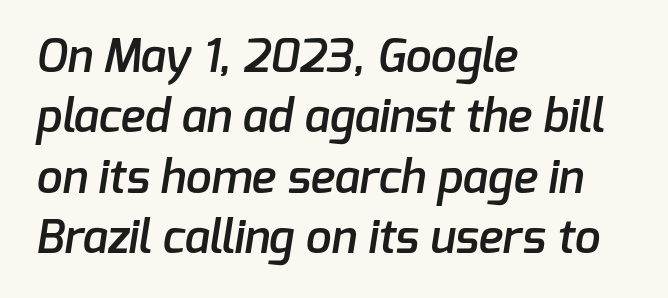
Letters rest on an invisible, unmarked baseline. Moderately thickened strokes mark this as semibold type. You can tell from the bare stems that sans-serif type was used. How would I describe the line gaps? Plain and ordinary. Spacing verdict: proportional, widths tailored to each character. These lines stack with their left ends in a neat column.
